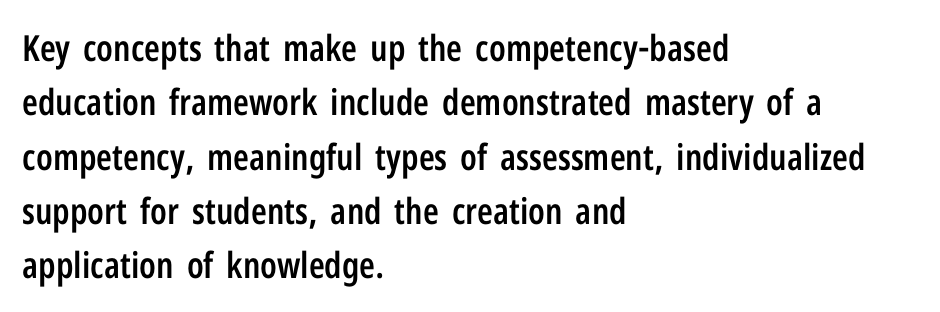
The image shows 36 px semibold, condensed sans-serif type, upright; set left-aligned, normal line spacing (1.51x), normal letter spacing, not underlined; low stroke contrast and a medium x-height.
